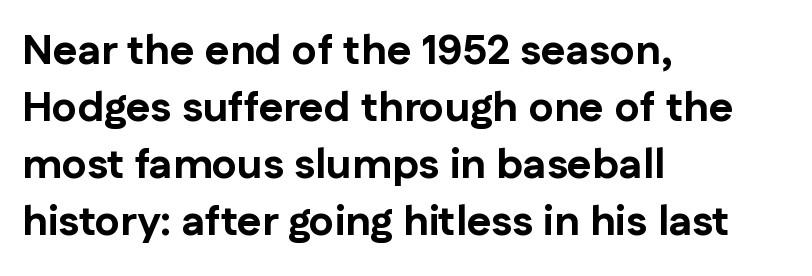
The ragged edge is on the right, which tells us the setting is flush left. The glyphs in this specimen are sans serif. Anything drawn beneath the words? Only blank space. Nope, not italic — everything's standing straight. The rendering uses a moderate line-height, typical for paragraphs.
